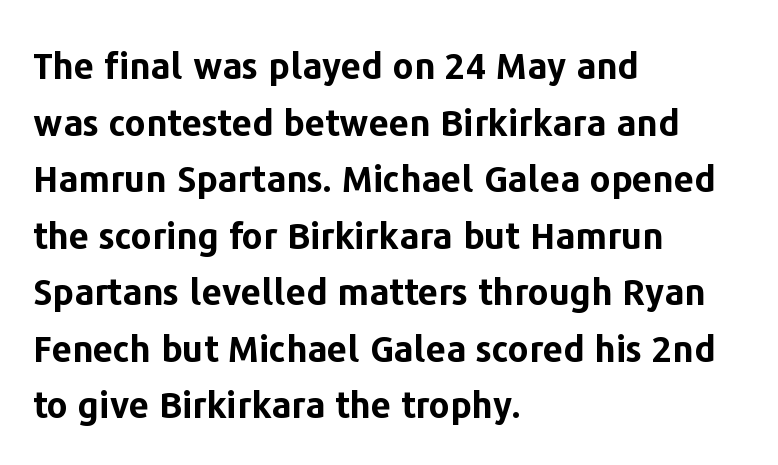
The image shows 36 px bold sans-serif type, upright; set left-aligned, normal line spacing (1.57x), normal letter spacing, not underlined; low stroke contrast and a medium x-height.
